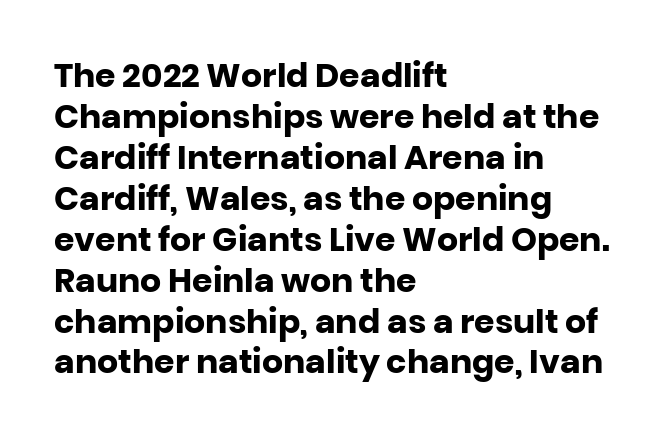
The image shows 33 px heavy sans-serif type, upright; set left-aligned, line spacing 1.24x, normal letter spacing, not underlined; low stroke contrast and a large x-height.
